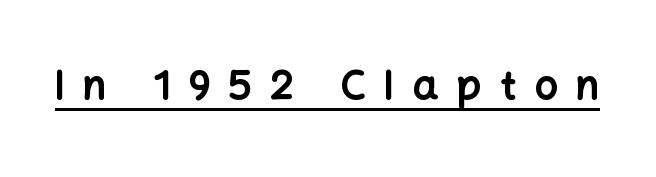
Unlike a traditional serif, this face leaves its strokes unadorned. Italic? Not at all — the glyphs are vertical. Strokes here are thick enough to call this a true bold. Underlined type. Do the characters align in a grid? No, the font is proportional.
